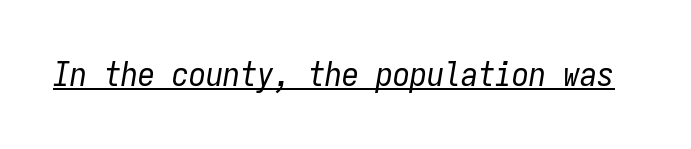
The letters sit at their default tracking, neither squeezed nor spread. The face looks like a standard text weight, possibly lighter. Underlining? Definitely there. A typesetter would mark this as italic. The passage shown is typed in a monospace face where columns stay perfectly aligned.
